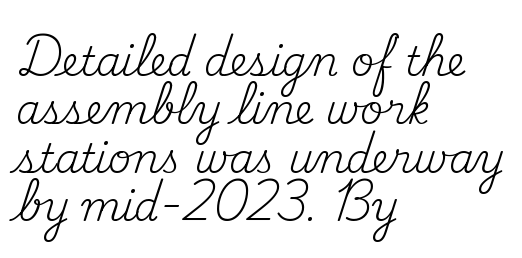
This sample uses plain, unmodified letter spacing. Unmarked baselines from the first word to the last. This sample has the flowing, uneven cadence of proportional lettering. Serif or sans? Serif — the stroke terminals have little feet. The rag falls on the right side of this text block.
